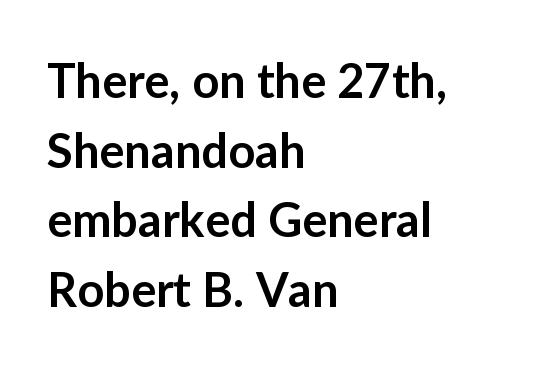
The image shows 47 px semibold sans-serif type, upright; set left-aligned, normal line spacing (1.48x), normal letter spacing, not underlined; low stroke contrast and a medium x-height.
